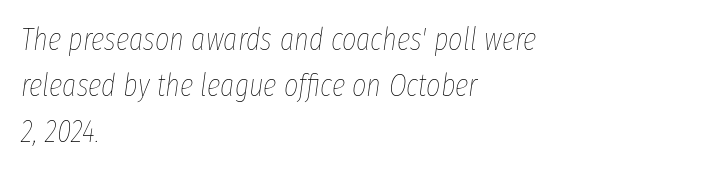
The baseline area is clear. Does the lettering tilt? It does — this is italic. Interline gaps are of average width in this sample. Character widths vary here, with narrow letters taking less room than wide ones. You could call the tracking neutral — neither tight nor loose.
